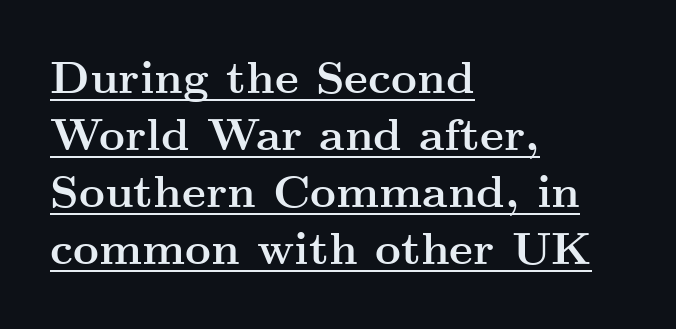
Is there much room between lines? A standard amount, neither cramped nor airy. Does the copy run flush right? No — it runs flush left. Are there feet on the stems? There are — it's a serif. Students, this is bold: see how much ink each stroke carries. Style check: upright. Spacing between characters is what you'd get straight out of the box.
